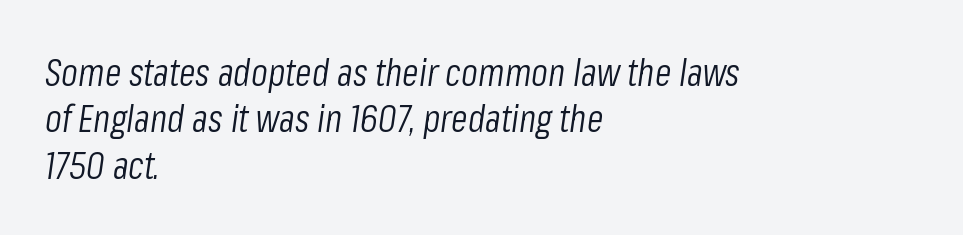
Q: Is the text bold? A: No.
Q: Is the text italic (slanted)? A: Yes, it leans right by about 8 degrees.
Q: Is the text underlined? A: No.
Q: How is the paragraph aligned? A: Left-aligned.
Q: Is the spacing between letters normal or unusually wide? A: Normal.
Q: Width (condensed, normal, or wide)? A: Condensed.
Q: Stroke contrast? A: Low.
Q: x-height? A: Medium.
Q: Monospaced? A: No.
